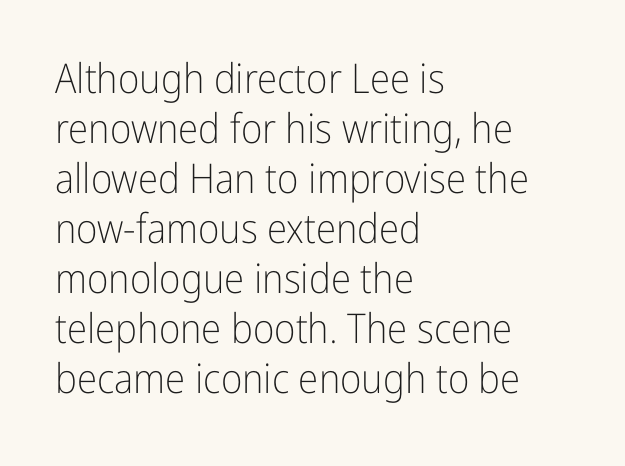
The image shows 41 px light, condensed sans-serif type, upright; set left-aligned, line spacing 1.22x, normal letter spacing, not underlined; low stroke contrast and a medium x-height.
